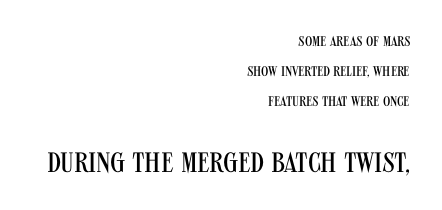
{"serif": "no", "italic": "no", "bold": "no", "weight": "regular", "width": "condensed", "stroke_contrast": "medium", "x_height": "large", "monospaced": "no", "underline": "no", "align": "right", "line_spacing": "loose", "line_spacing_ratio": 2.13, "letter_spacing": "normal", "letter_spacing_em": 0.0, "larger_block": "second", "size_ratio": 2.0, "glyph_px": 28}
